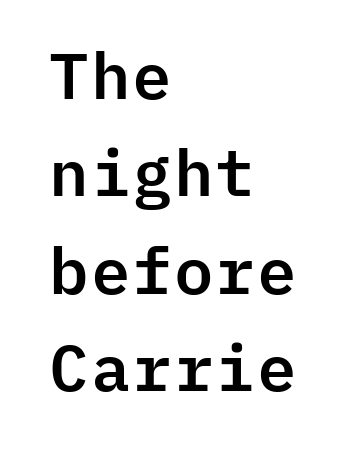
{"serif": "no", "italic": "no", "width": "normal", "stroke_contrast": "low", "x_height": "medium", "monospaced": "yes", "underline": "no", "align": "left", "line_spacing": "normal", "line_spacing_ratio": 1.5, "letter_spacing": "normal", "letter_spacing_em": 0.0, "glyph_px": 65}
